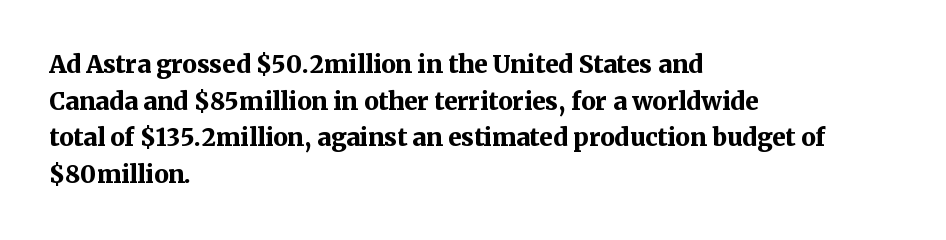
A typesetter would call this zero additional tracking. The letters stand upright; this is a roman face. Regular leading. The passage is arranged the way most books set body copy — flush left. Rule under the text: the space is simply empty. Strokes here are thick enough to call this a true bold.
